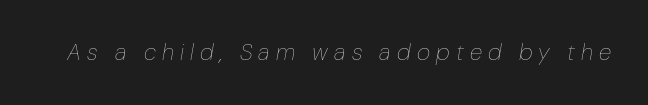
The face used here is rendered with a markedly widened letterfit. Has an underline been added? It has not. There's an unmistakable incline to the writing here. On a weight scale, this lands at 450 or below.
